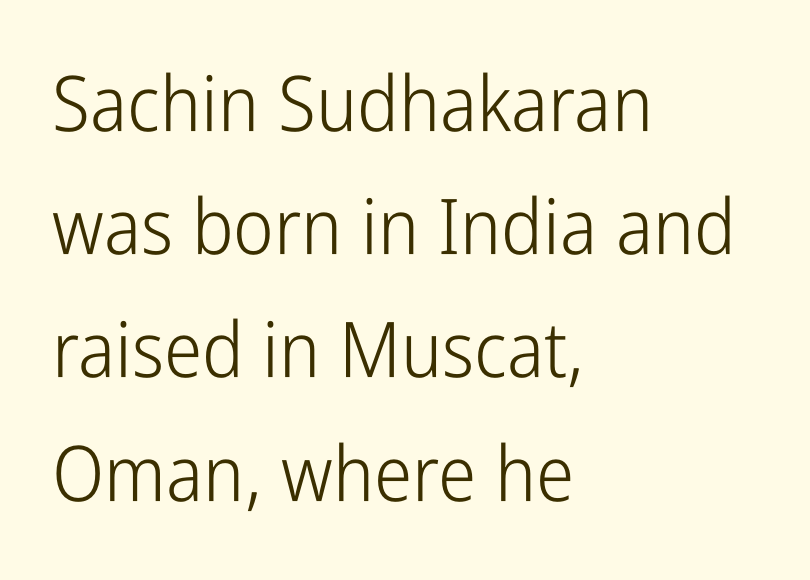
It's the straight-up-and-down kind of type. On a weight scale, this lands at 450 or below. What kind of face is this? One without serifs — a sans. The lines sit at an ordinary, default distance from one another. How are the letters spaced? Ordinarily, with no added tracking. The strip under each line holds only bare page.
